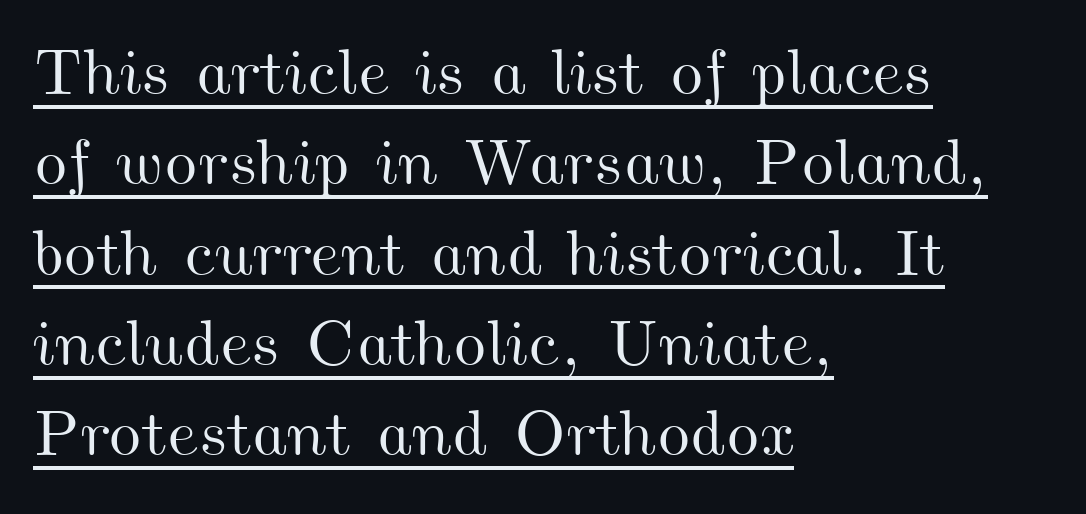
Leading matches the norm, producing a regular column. You could not count columns in this text — the font is proportionally spaced. Words appear dense and cohesive because spacing is normal. Descenders here cross a horizontal rule under the line. If you drew a ruler down the left edge, every line would touch it.
